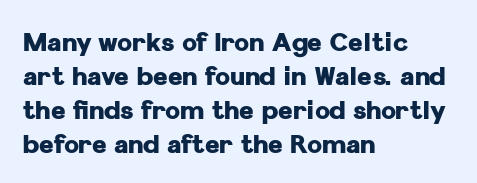
The image shows 25 px bold type, upright; set left-aligned, normal line spacing (1.36x), normal letter spacing, not underlined.
